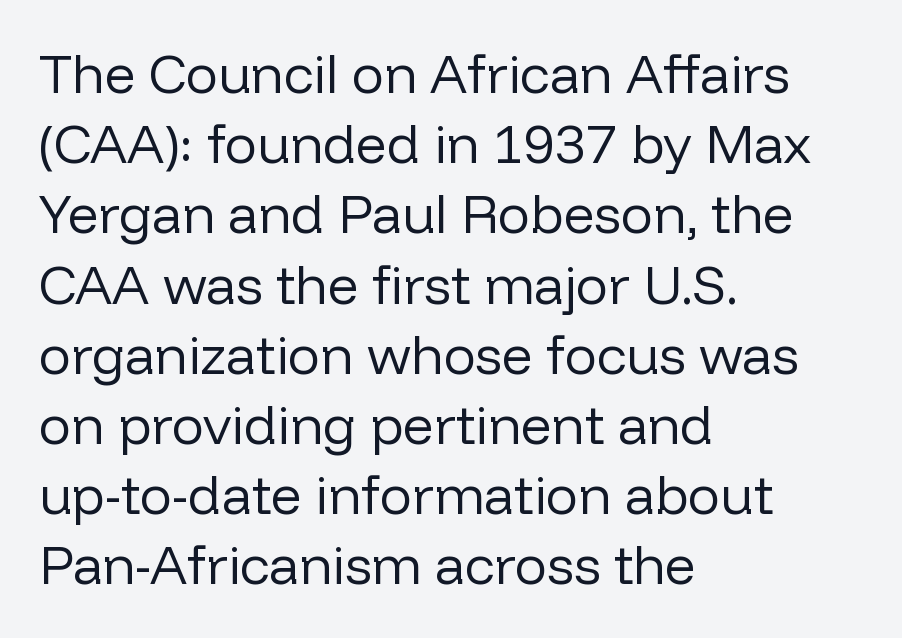
{"serif": "no", "italic": "no", "bold": "no", "weight": "regular", "width": "normal", "stroke_contrast": "low", "x_height": "medium", "monospaced": "no", "underline": "no", "align": "left", "line_spacing": "normal", "line_spacing_ratio": 1.3, "letter_spacing": "normal", "letter_spacing_em": 0.0, "glyph_px": 54}
